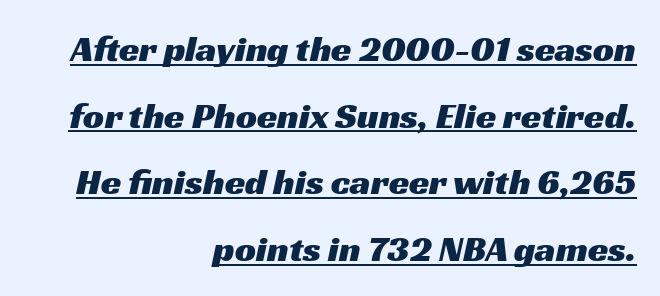
The rendering anchors every line to the right-hand side. Underline: present. Varying glyph widths throughout — classic text-font behaviour. The type family on display is of the sans-serif kind. This rendering leaves character spacing at its baseline value.
